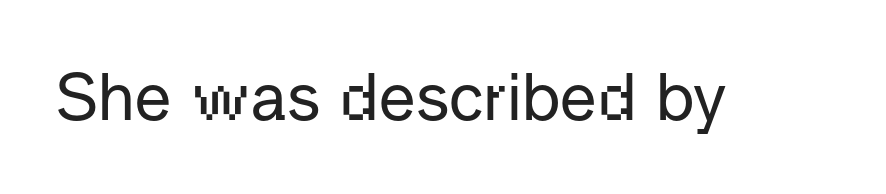
{"serif": "no", "italic": "no", "width": "normal", "stroke_contrast": "low", "x_height": "medium", "monospaced": "no", "underline": "no", "letter_spacing": "normal", "letter_spacing_em": 0.0, "glyph_px": 67}
